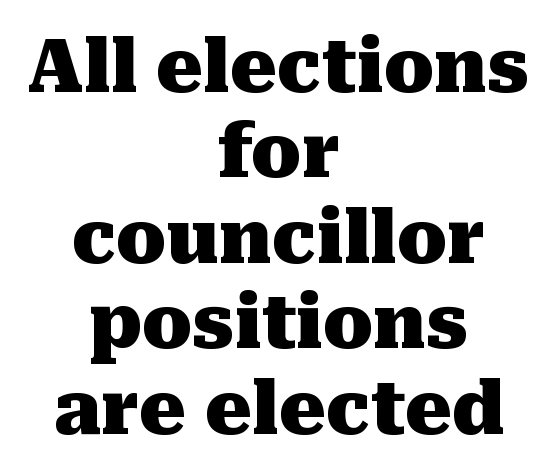
What stands out about the letter spacing? Nothing — it is the standard amount. The designer went with a serif here, giving each stem small feet. Clear beneath every line of the passage. No italicization has been applied; the sample stays upright. The paragraph shown floats in the horizontal middle.
